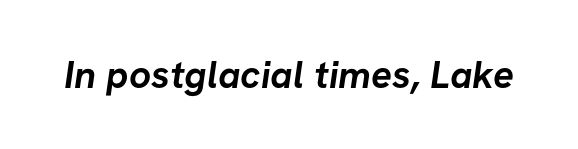
{"serif": "no", "bold": "yes", "weight": "semibold", "width": "normal", "stroke_contrast": "low", "x_height": "medium", "monospaced": "no", "underline": "no", "letter_spacing": "normal", "letter_spacing_em": 0.0, "glyph_px": 39}
